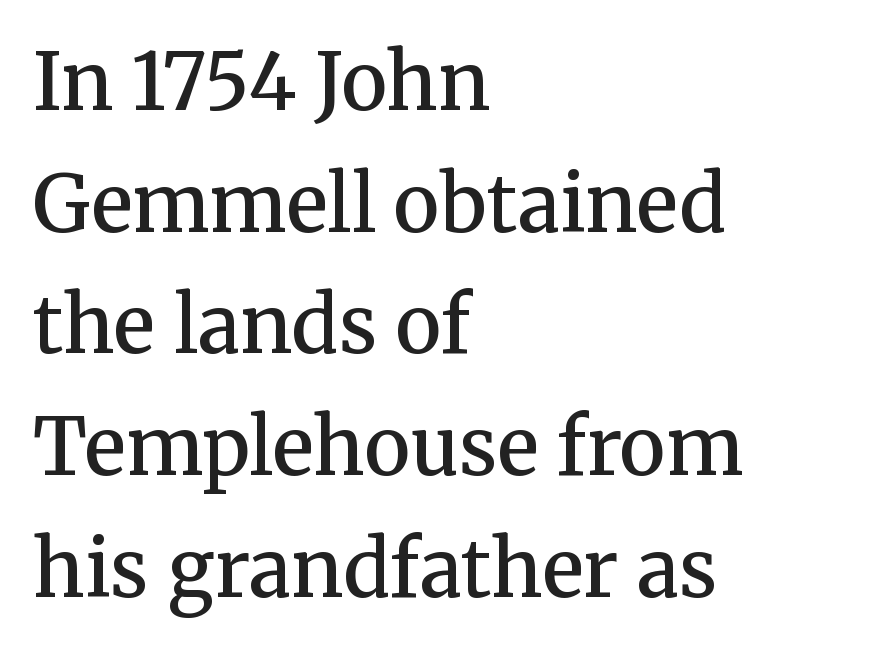
The image shows 78 px semibold serif type, upright; set left-aligned, normal line spacing (1.56x), normal letter spacing, not underlined; medium stroke contrast and a medium x-height.
